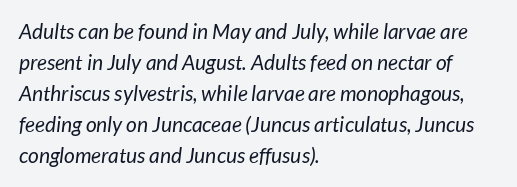
The paragraph shown leans on its left margin. Short note: letters normally spaced. A bare baseline throughout the passage. Is there much room between lines? A standard amount, neither cramped nor airy. Think standard paragraph weight, or any step lighter than that.
